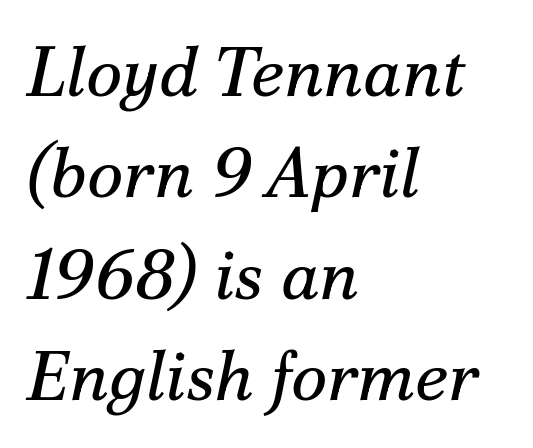
The letters look calm and open, with moderate or lighter stems. Quick note: interline space is typical. The specimen omits any rule beneath the text block's lines. Each letter keeps its own natural width here, so spacing adapts to shape. The rendering anchors every line to the left-hand side. Between one letter and the next there's only the usual sliver of space.
